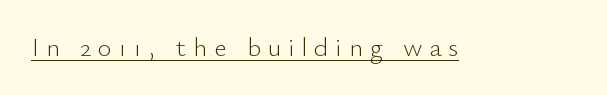
{"italic": "no", "bold": "no", "underline": "yes", "letter_spacing": "wide", "letter_spacing_em": 0.25, "glyph_px": 27}
